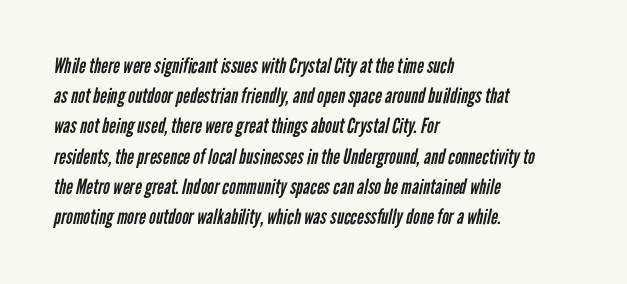
Q: Is the text bold? A: No.
Q: Is the text underlined? A: No.
Q: How is the paragraph aligned? A: Left-aligned.
Q: Is the spacing between letters normal or unusually wide? A: Normal.
Q: Is the spacing between lines tight, normal or loose? A: Normal.
